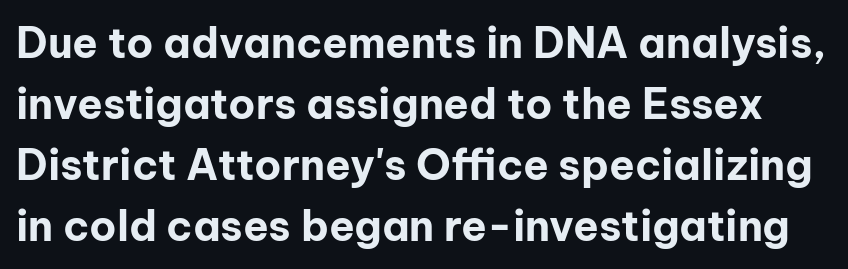
Q: Is the text bold? A: Yes.
Q: Is the text italic (slanted)? A: No, it is upright.
Q: Is the typeface a serif or a sans-serif typeface? A: Sans-serif.
Q: Is the text underlined? A: No.
Q: Is the spacing between letters normal or unusually wide? A: Normal.
Q: Is the spacing between lines tight, normal or loose? A: Normal.
Q: Width (condensed, normal, or wide)? A: Normal.
Q: Stroke contrast? A: Low.
Q: x-height? A: Medium.
Q: Monospaced? A: No.
